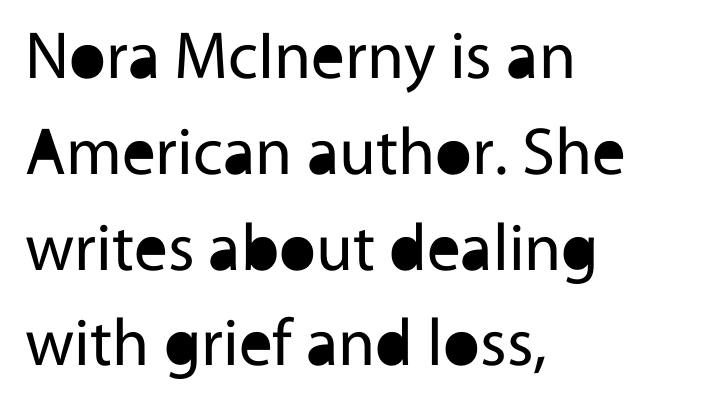
{"serif": "no", "italic": "no", "bold": "no", "weight": "regular", "width": "normal", "x_height": "medium", "monospaced": "no", "underline": "no", "align": "left", "line_spacing": "normal", "line_spacing_ratio": 1.43, "letter_spacing": "normal", "letter_spacing_em": 0.0, "glyph_px": 67}
